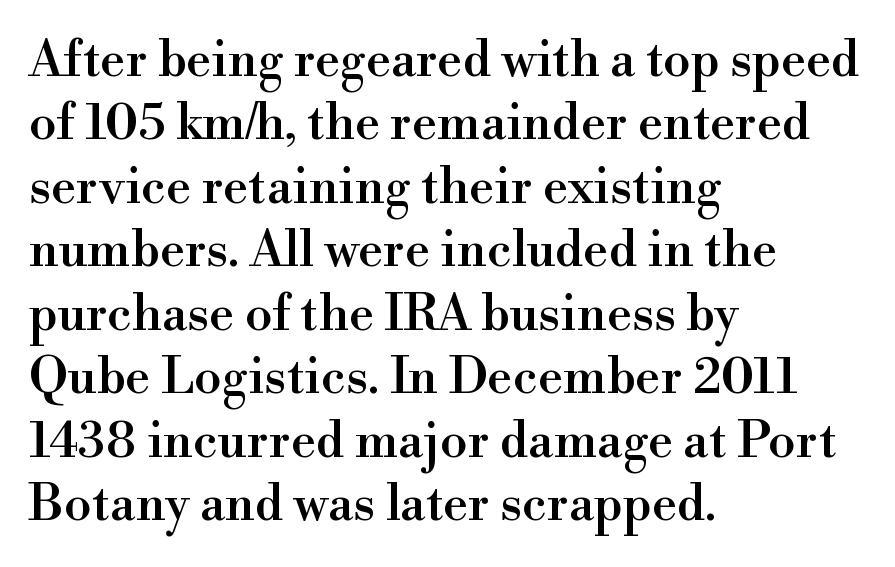
The image shows 50 px serif type, upright; set left-aligned, normal line spacing (1.27x), normal letter spacing, not underlined; a small x-height.
